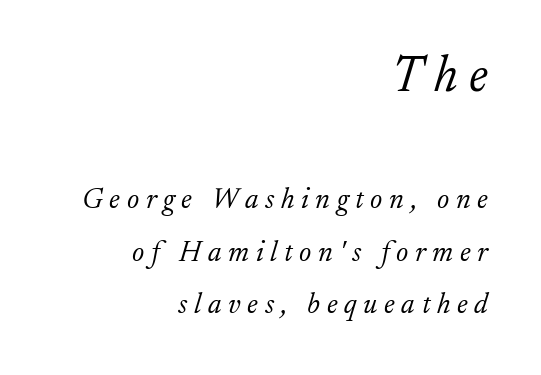
Q: Is the text bold? A: No.
Q: Is the text italic (slanted)? A: Yes, it leans right by about 17 degrees.
Q: Is the typeface a serif or a sans-serif typeface? A: Serif.
Q: Is the text underlined? A: No.
Q: How is the paragraph aligned? A: Right-aligned.
Q: Is the spacing between letters normal or unusually wide? A: Unusually wide.
Q: Which block of text is set in a larger size, the first (top) or the second (bottom)? A: The first (top) one.
Q: Width (condensed, normal, or wide)? A: Normal.
Q: Stroke contrast? A: Low.
Q: x-height? A: Small.
Q: Monospaced? A: No.
